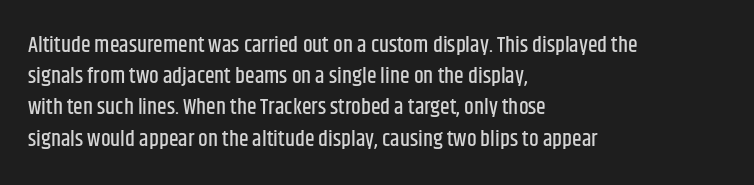
{"italic": "no", "underline": "no", "align": "left", "line_spacing": "normal", "line_spacing_ratio": 1.42, "letter_spacing": "normal", "letter_spacing_em": 0.0, "glyph_px": 22}
